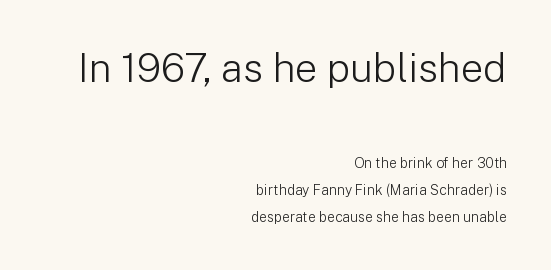
{"serif": "no", "italic": "no", "bold": "no", "weight": "light", "width": "normal", "stroke_contrast": "low", "x_height": "medium", "monospaced": "no", "underline": "no", "align": "right", "line_spacing": "loose", "line_spacing_ratio": 1.94, "letter_spacing": "normal", "letter_spacing_em": 0.0, "larger_block": "first", "size_ratio": 2.86, "glyph_px": 40}
